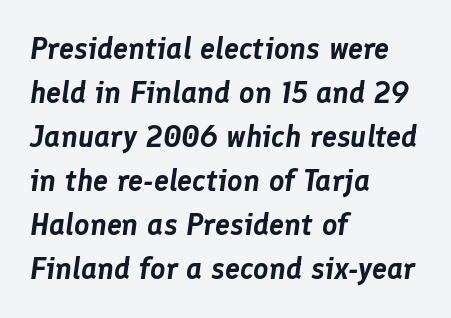
In terms of letterspacing, this is plain default setting. The designer left line spacing at the default. Each letter keeps its own natural width here, so spacing adapts to shape. A student would call this left alignment; a typographer would say flush left, rag right.
